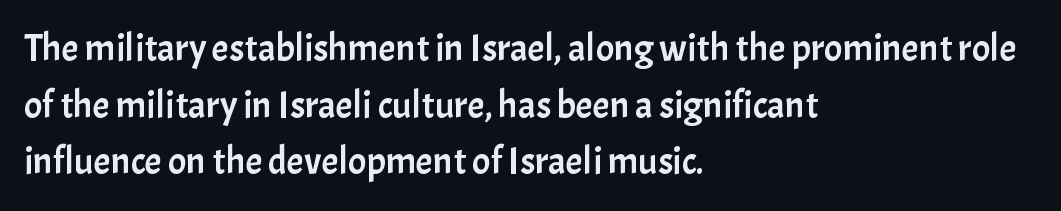
{"serif": "no", "italic": "no", "width": "normal", "stroke_contrast": "low", "x_height": "medium", "monospaced": "no", "underline": "no", "align": "left", "line_spacing": "normal", "line_spacing_ratio": 1.49, "letter_spacing": "normal", "letter_spacing_em": 0.0, "glyph_px": 38}
